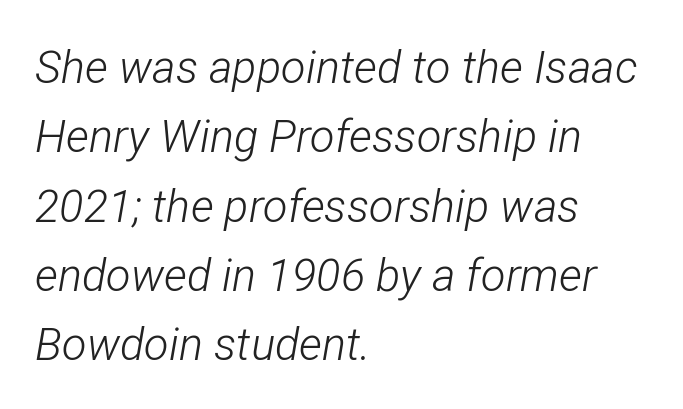
The image shows 45 px light, condensed type, italic (leaning right); set left-aligned, normal line spacing (1.54x), normal letter spacing, not underlined; low stroke contrast and a medium x-height.
